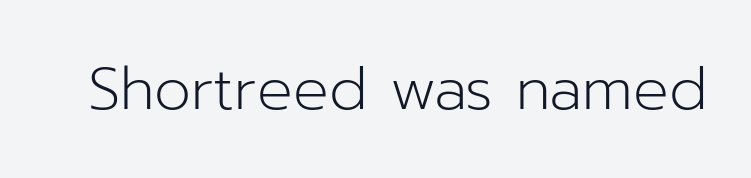
A sans-serif font was chosen for this passage. You could not count columns in this text — the font is proportionally spaced. The words here are not underlined. Tracking value appears to be zero — textbook default spacing. The lettering holds an erect, upright posture throughout. The passage shown is not bold in any degree.
